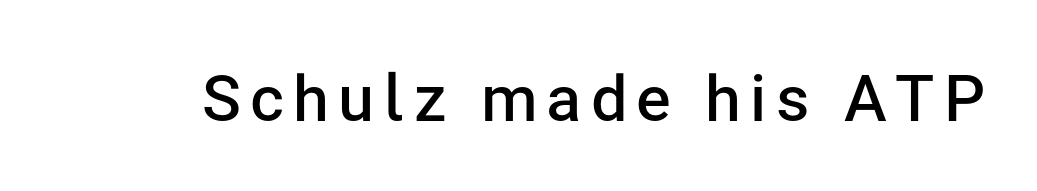
Q: Is the text bold? A: Semi-bold.
Q: Is the text italic (slanted)? A: No, it is upright.
Q: Is the typeface a serif or a sans-serif typeface? A: Sans-serif.
Q: Is the text underlined? A: No.
Q: Width (condensed, normal, or wide)? A: Normal.
Q: Stroke contrast? A: Low.
Q: x-height? A: Medium.
Q: Monospaced? A: No.
